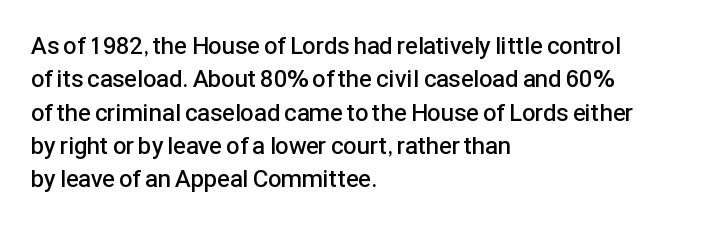
The image shows 24 px text type, upright; set left-aligned, normal line spacing (1.39x), normal letter spacing, not underlined.
